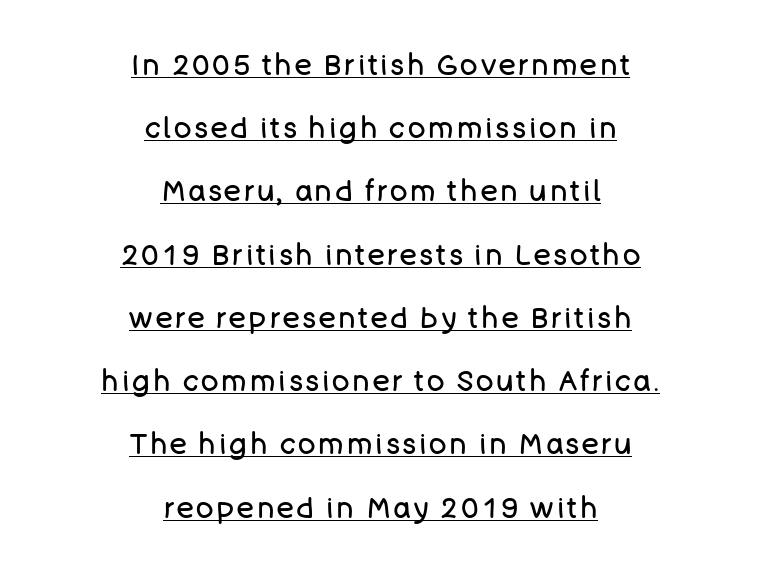
Are there feet on the stems? There aren't — it's a sans. Do the characters align in a grid? No, the font is proportional. Quick note: not italic, upright. Teacher's note: observe the equal gaps on both sides — that is centered alignment.
